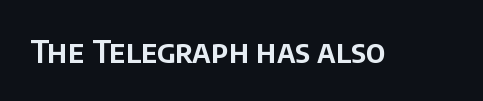
{"serif": "no", "italic": "no", "width": "normal", "stroke_contrast": "low", "x_height": "large", "monospaced": "no", "underline": "no", "letter_spacing": "normal", "letter_spacing_em": 0.0, "glyph_px": 32}
